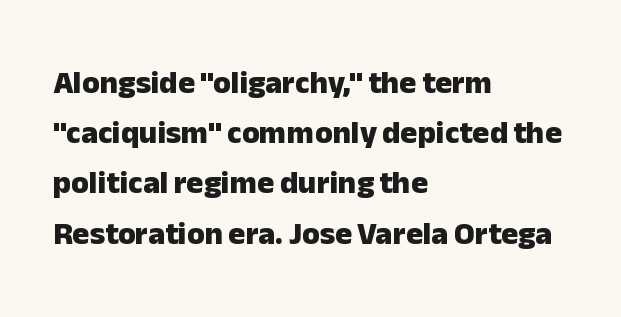
{"serif": "no", "italic": "no", "bold": "yes", "weight": "heavy", "width": "normal", "stroke_contrast": "low", "x_height": "medium", "monospaced": "no", "underline": "no", "align": "left", "line_spacing": "normal", "line_spacing_ratio": 1.57, "letter_spacing": "normal", "letter_spacing_em": 0.0, "glyph_px": 32}
